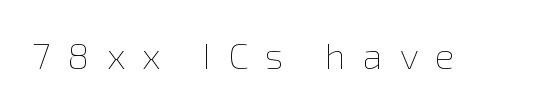
{"italic": "no", "bold": "no", "weight": "thin", "width": "normal", "x_height": "medium", "monospaced": "no", "underline": "no", "letter_spacing": "wide", "letter_spacing_em": 0.45, "glyph_px": 37}
